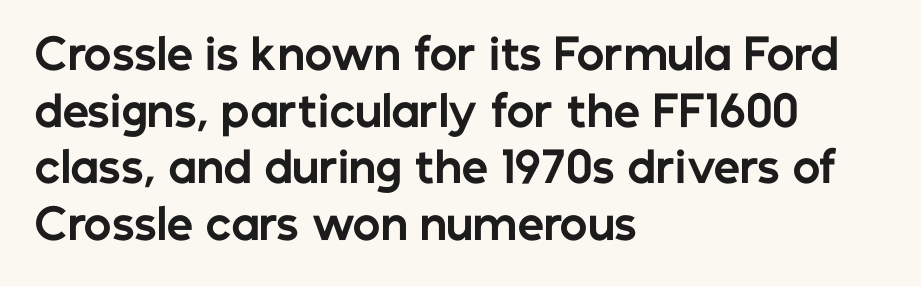
Q: Is the text bold? A: Yes.
Q: Is the text italic (slanted)? A: No, it is upright.
Q: Is the typeface a serif or a sans-serif typeface? A: Sans-serif.
Q: Is the text underlined? A: No.
Q: How is the paragraph aligned? A: Left-aligned.
Q: Is the spacing between letters normal or unusually wide? A: Normal.
Q: Is the spacing between lines tight, normal or loose? A: Normal.
Q: Width (condensed, normal, or wide)? A: Normal.
Q: Stroke contrast? A: Low.
Q: x-height? A: Medium.
Q: Monospaced? A: No.
